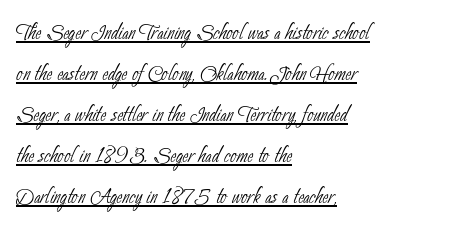
The image shows 28 px thin, condensed sans-serif type; set left-aligned, normal line spacing (1.46x), normal letter spacing, underlined; low stroke contrast and a small x-height.
